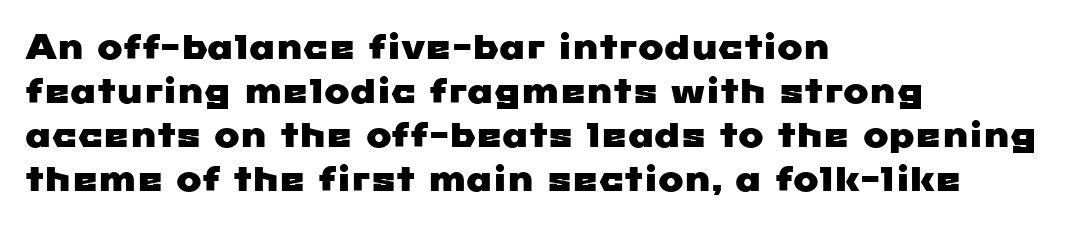
{"serif": "no", "width": "wide", "stroke_contrast": "low", "x_height": "medium", "monospaced": "no", "underline": "no", "align": "left", "line_spacing": "normal", "line_spacing_ratio": 1.29, "letter_spacing": "normal", "letter_spacing_em": 0.0, "glyph_px": 34}
